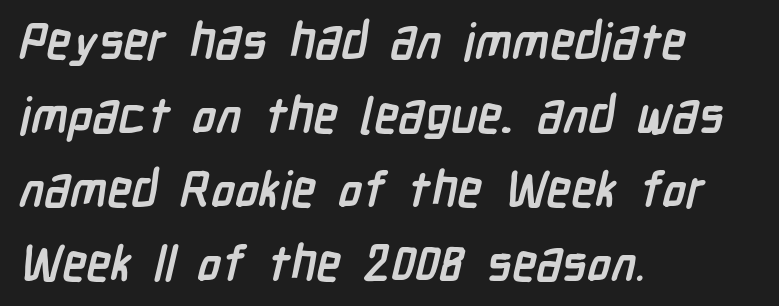
The image shows 50 px semibold, condensed sans-serif type; set left-aligned, normal line spacing (1.48x), normal letter spacing, not underlined; low stroke contrast and a medium x-height.
